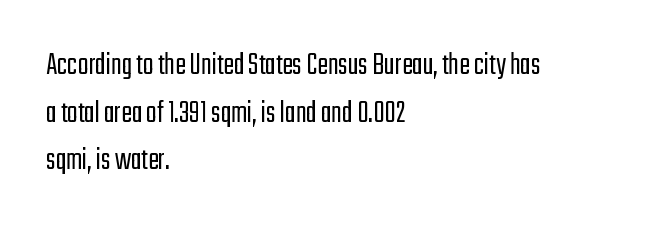
The rendering uses natural spacing where letterforms have individual widths. I'd call this a sans setting — the letters go barefoot. The lettering holds an erect, upright posture throughout. The typeface has the unassuming heft of standard copy or less.
